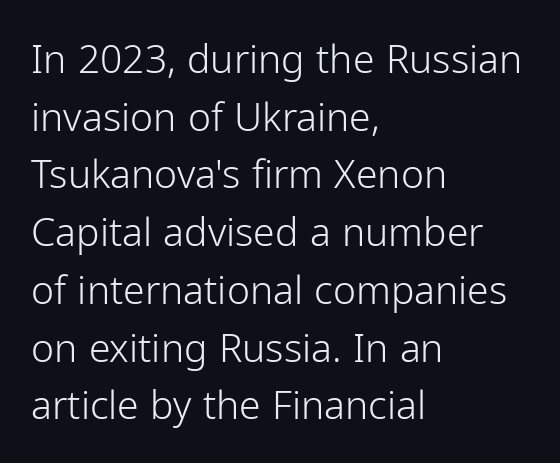
{"serif": "no", "italic": "no", "bold": "no", "weight": "light", "width": "normal", "stroke_contrast": "low", "x_height": "medium", "monospaced": "no", "underline": "no", "align": "left", "line_spacing": "normal", "line_spacing_ratio": 1.48, "letter_spacing": "normal", "letter_spacing_em": 0.0, "glyph_px": 39}
